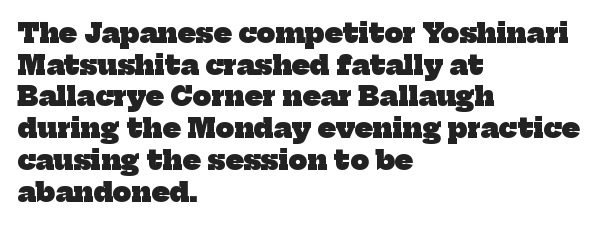
Spacing between characters is what you'd get straight out of the box. The compositor pushed each line to the left boundary. Compared with an ordinary text face, these strokes are far heavier — a full bold. Beneath every word, the page is bare.
